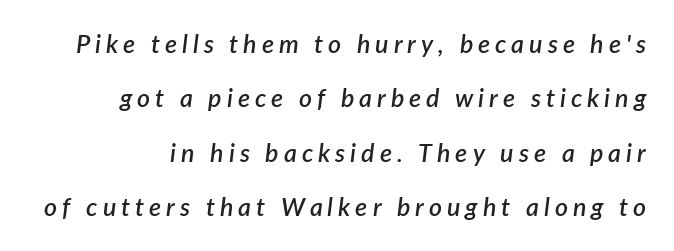
The image shows 25 px text type, italic (leaning right); set loose line spacing (2.18x), unusually wide letter spacing (+0.2 em), not underlined.
